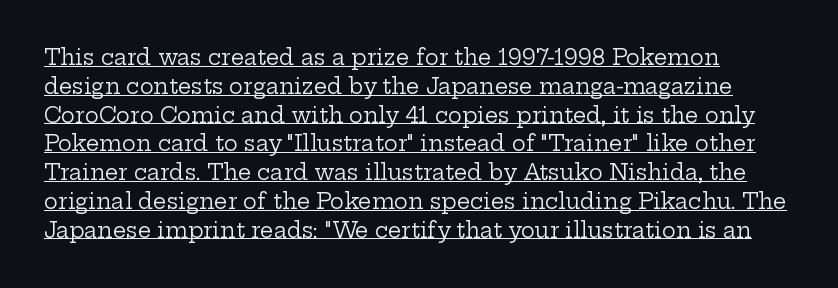
The image shows 21 px text type, upright; set normal line spacing (1.37x), normal letter spacing, underlined.
